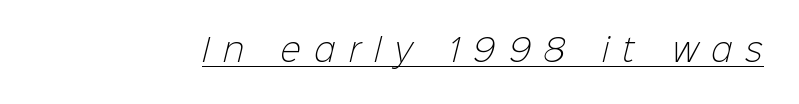
Look at the bottom of the vertical strokes: they stop flat, with no serifs. The letters advance in unequal steps, a hallmark of proportional type. Bold? No — there's no thickening of the strokes. How are the letters spaced? Widely, with obvious added tracking.
